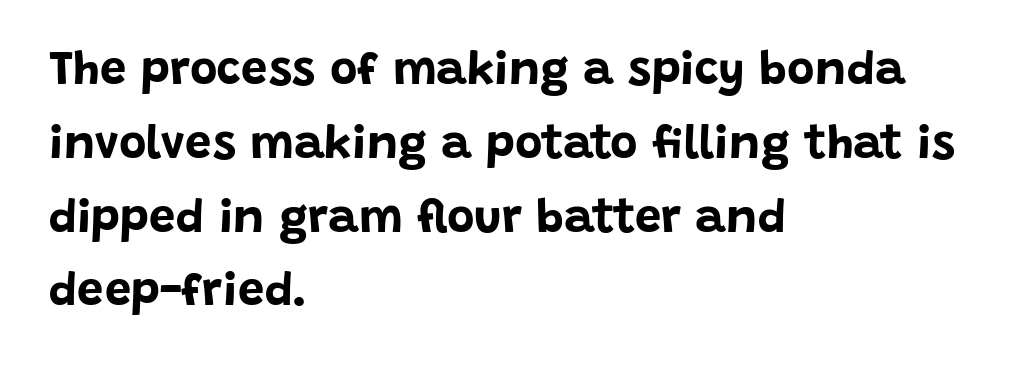
No extra tracking has been applied to these lines. These words are printed bold, with thick strokes throughout. Unlike a traditional serif, this face leaves its strokes unadorned. The lettering stays uniformly vertical, giving the passage a roman look.
